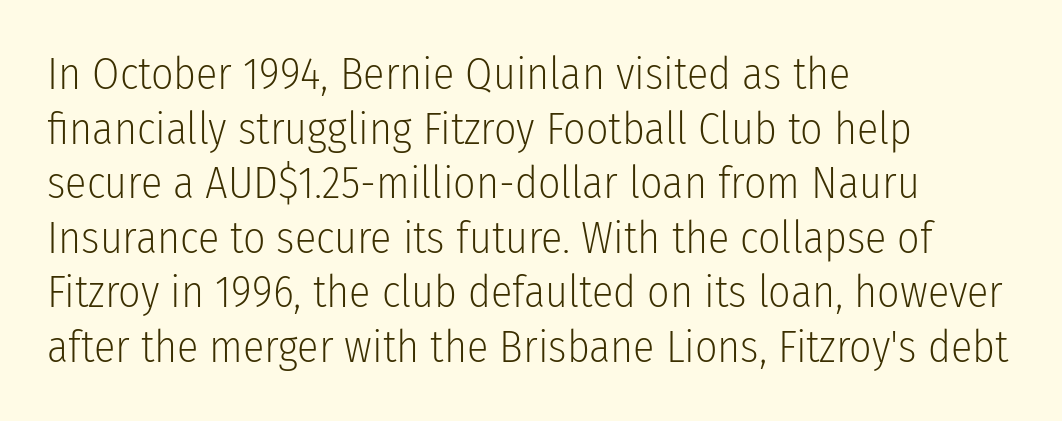
The image shows 44 px light, condensed sans-serif type, upright; set left-aligned, line spacing 1.24x, normal letter spacing, not underlined; low stroke contrast and a medium x-height.
